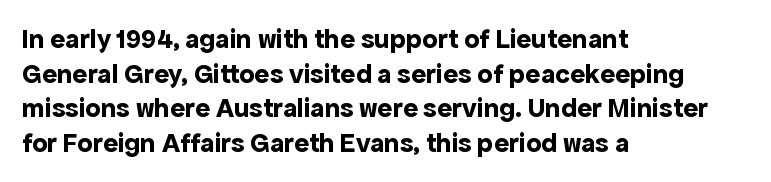
Think of a printed novel: that variable character pitch is what you see here. You'd pick this weight for a headline — it's a proper bold. The glyphs are unaccompanied by any horizontal stroke below them. Alignment: flush left.
